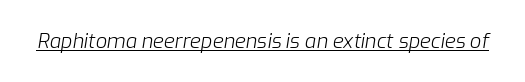
The image shows 20 px text type, italic (leaning right); set normal letter spacing, underlined.
